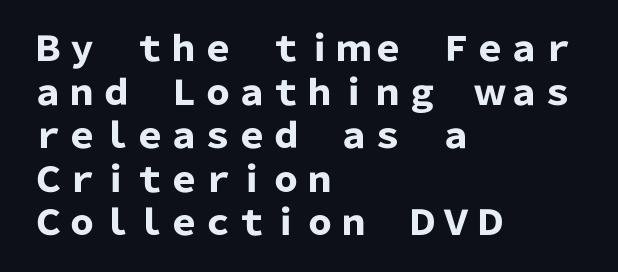
{"serif": "no", "italic": "no", "bold": "yes", "weight": "heavy", "width": "normal", "stroke_contrast": "low", "x_height": "medium", "monospaced": "no", "underline": "no", "align": "left", "line_spacing": "normal", "line_spacing_ratio": 1.28, "letter_spacing": "normal", "letter_spacing_em": 0.0, "glyph_px": 34}
